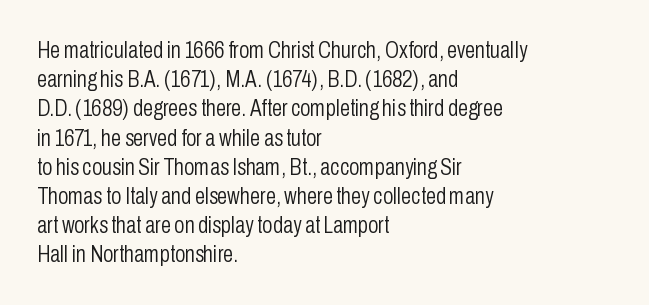
Nothing unusual about the tracking: characters are spaced as the font intends. Caption: multi-line text, flush left, ragged right. How would I describe the line gaps? Plain and ordinary. Unbolded letterforms with no extra heft.
